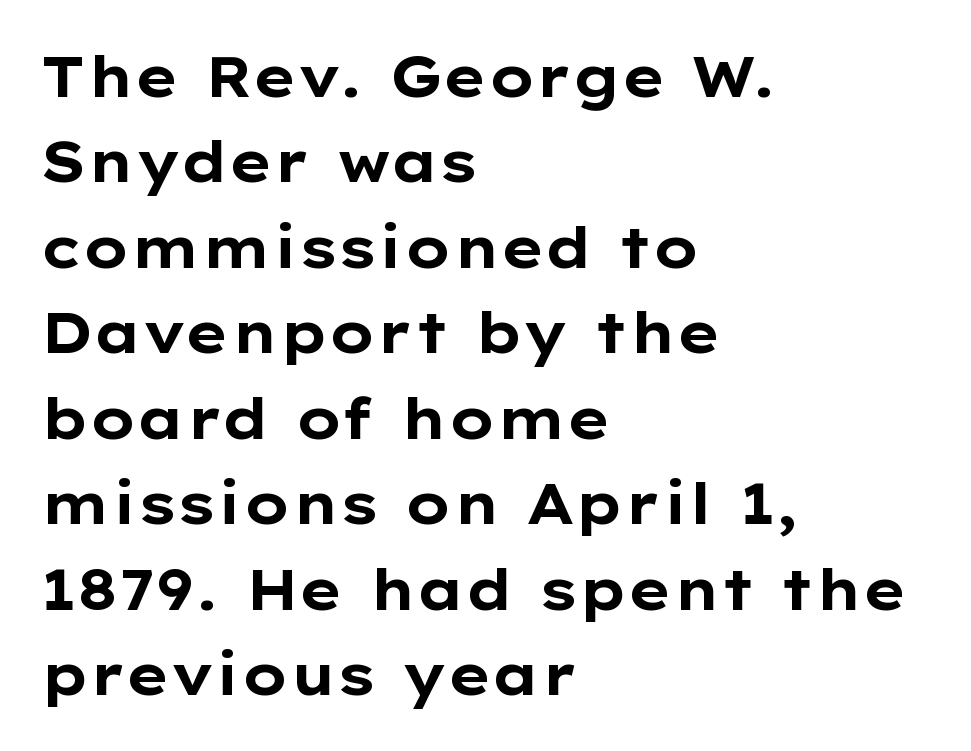
Q: Is the text bold? A: Yes.
Q: Is the text italic (slanted)? A: No, it is upright.
Q: Is the typeface a serif or a sans-serif typeface? A: Sans-serif.
Q: Is the text underlined? A: No.
Q: How is the paragraph aligned? A: Left-aligned.
Q: Is the spacing between letters normal or unusually wide? A: Normal.
Q: Is the spacing between lines tight, normal or loose? A: Normal.
Q: Width (condensed, normal, or wide)? A: Wide.
Q: Stroke contrast? A: Low.
Q: x-height? A: Medium.
Q: Monospaced? A: No.
